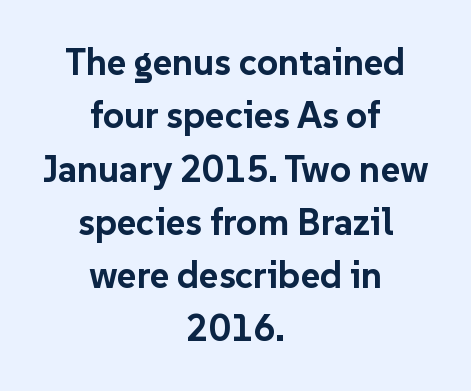
Lines of text with bare space underneath. Between one letter and the next there's only the usual sliver of space. The letters stand upright; this is a roman face. The type family on display is of the sans-serif kind.
